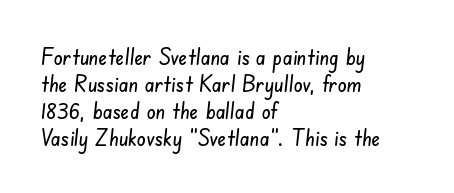
The passage is arranged the way most books set body copy — flush left. Words appear dense and cohesive because spacing is normal. Words float on clear page, feet unadorned.
